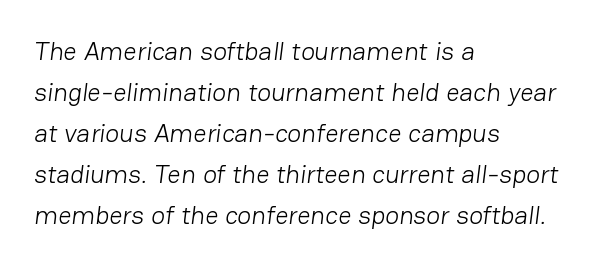
Q: Is the text bold? A: No.
Q: Is the text underlined? A: No.
Q: How is the paragraph aligned? A: Left-aligned.
Q: Is the spacing between letters normal or unusually wide? A: Normal.
Q: Is the spacing between lines tight, normal or loose? A: Normal.
